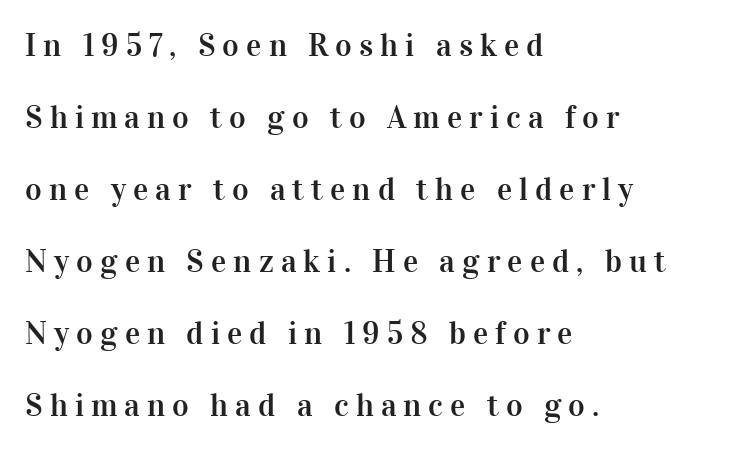
The image shows 32 px serif type, upright; set left-aligned, loose line spacing (2.25x), unusually wide letter spacing (+0.22 em), not underlined; high stroke contrast and a medium x-height.
